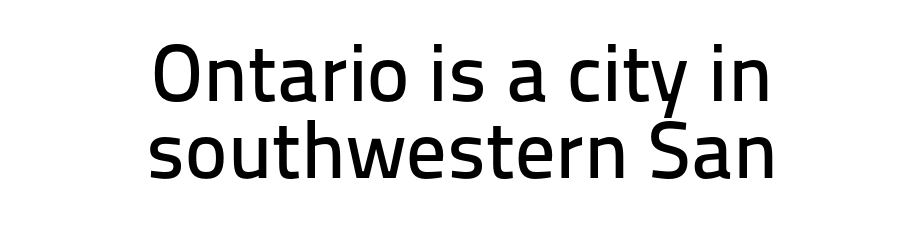
Q: Is the text italic (slanted)? A: No, it is upright.
Q: Is the typeface a serif or a sans-serif typeface? A: Sans-serif.
Q: Is the text underlined? A: No.
Q: How is the paragraph aligned? A: Centered.
Q: Is the spacing between letters normal or unusually wide? A: Normal.
Q: Is the spacing between lines tight, normal or loose? A: Tight.
Q: Width (condensed, normal, or wide)? A: Normal.
Q: Stroke contrast? A: Low.
Q: x-height? A: Medium.
Q: Monospaced? A: No.
